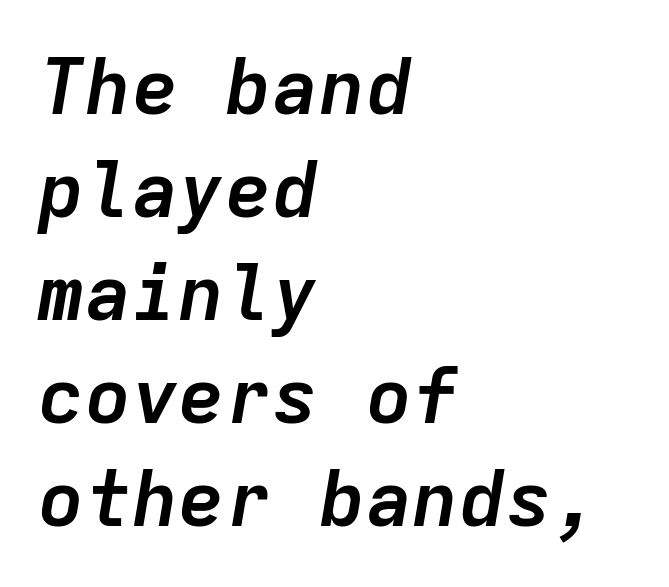
Italic? Definitely — the glyphs are oblique. The letterforms sit shoulder to shoulder at normal distance. The rendering uses typewriter-style spacing with identical character cells. Notice how thick the strokes are: this is what a full bold looks like. The strip under each line holds only bare page.
